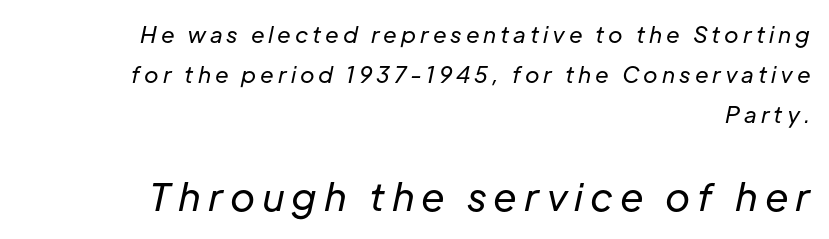
Q: Is the text bold? A: No.
Q: Is the text italic (slanted)? A: Yes, it leans right by about 12 degrees.
Q: Is the text underlined? A: No.
Q: How is the paragraph aligned? A: Right-aligned.
Q: Which block of text is set in a larger size, the first (top) or the second (bottom)? A: The second (bottom) one.
Q: Width (condensed, normal, or wide)? A: Normal.
Q: Stroke contrast? A: Low.
Q: x-height? A: Medium.
Q: Monospaced? A: No.
